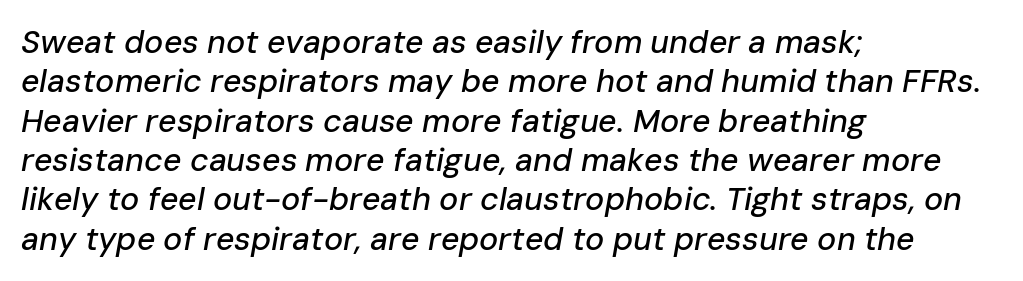
The image shows 32 px text type, italic (leaning right); set left-aligned, line spacing 1.23x, normal letter spacing, not underlined; low stroke contrast and a medium x-height.
